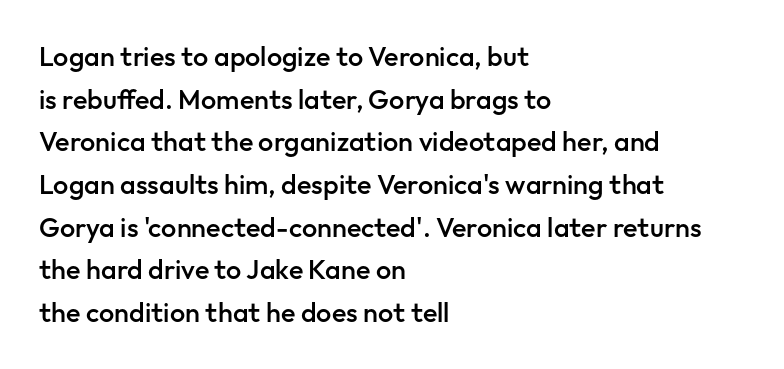
The image shows 27 px text type, upright; set left-aligned, normal line spacing (1.58x), normal letter spacing, not underlined.
